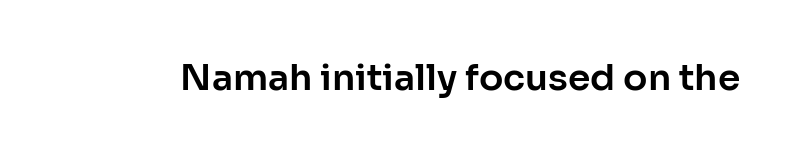
The image shows 36 px sans-serif type, upright; set normal letter spacing, not underlined; low stroke contrast and a medium x-height.
